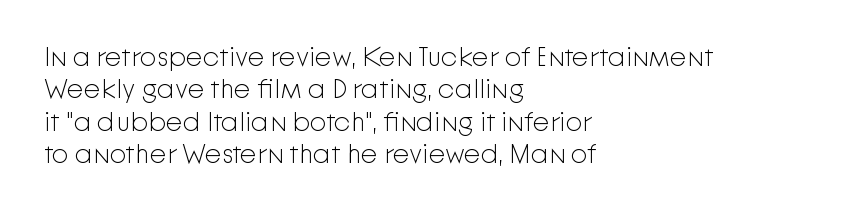
The font is comparable to plain body text, perhaps lighter. Line starts are locked; line ends wander. Nothing unusual about the tracking: characters are spaced as the font intends. The type sits square on the baseline with zero lean. Rule under the text: the space is simply empty.
